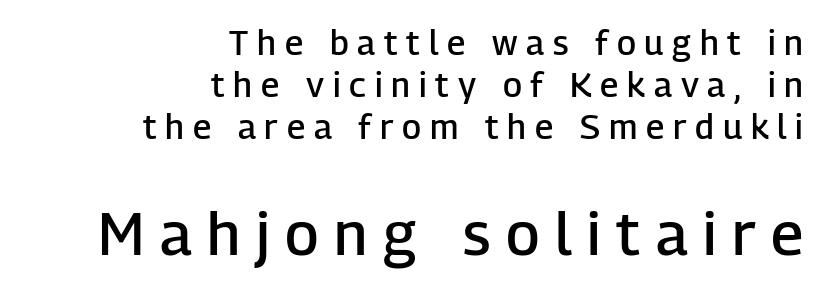
Q: Is the text bold? A: Semi-bold.
Q: Is the text italic (slanted)? A: No, it is upright.
Q: Is the typeface a serif or a sans-serif typeface? A: Sans-serif.
Q: Is the text underlined? A: No.
Q: How is the paragraph aligned? A: Right-aligned.
Q: Is the spacing between letters normal or unusually wide? A: Unusually wide.
Q: Which block of text is set in a larger size, the first (top) or the second (bottom)? A: The second (bottom) one.
Q: Width (condensed, normal, or wide)? A: Normal.
Q: Stroke contrast? A: Low.
Q: x-height? A: Medium.
Q: Monospaced? A: No.
